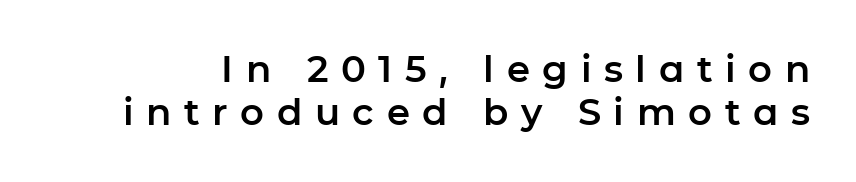
The image shows 37 px sans-serif type, upright; set line spacing 1.17x, unusually wide letter spacing (+0.34 em), not underlined; low stroke contrast and a medium x-height.
